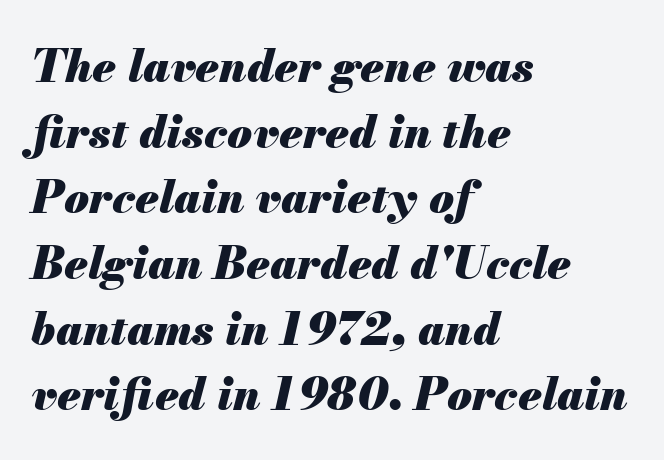
The face used here is proportionally spaced, like ordinary book or web type. The font's italic variant was chosen for this text. The setting favours the left margin, as ordinary paragraphs usually do. Notice how descenders clear the ascenders below comfortably — that's standard leading.
